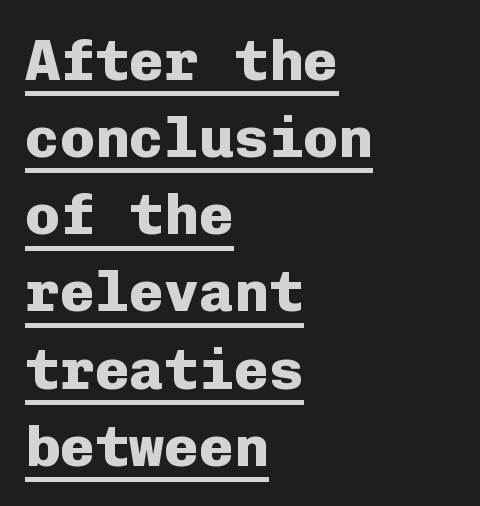
The image shows 58 px heavy sans-serif type, upright, monospaced; set left-aligned, normal line spacing (1.33x), normal letter spacing, underlined; low stroke contrast and a medium x-height.
